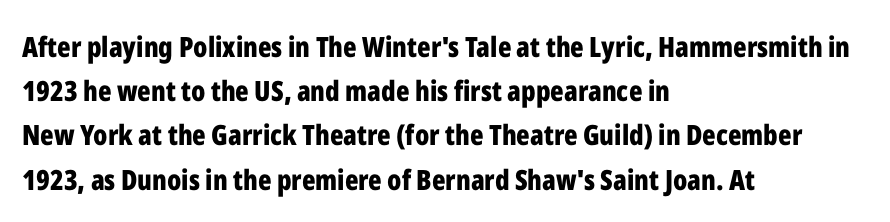
The image shows 28 px bold, condensed sans-serif type, upright; set left-aligned, normal line spacing (1.58x), normal letter spacing, not underlined; low stroke contrast and a medium x-height.
